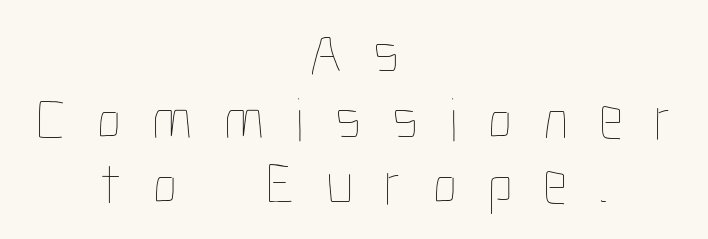
Q: Is the text bold? A: No.
Q: Is the text italic (slanted)? A: No, it is upright.
Q: Is the text underlined? A: No.
Q: How is the paragraph aligned? A: Centered.
Q: Is the spacing between letters normal or unusually wide? A: Unusually wide.
Q: Is the spacing between lines tight, normal or loose? A: Tight.
Q: Width (condensed, normal, or wide)? A: Condensed.
Q: Stroke contrast? A: Low.
Q: x-height? A: Medium.
Q: Monospaced? A: No.
